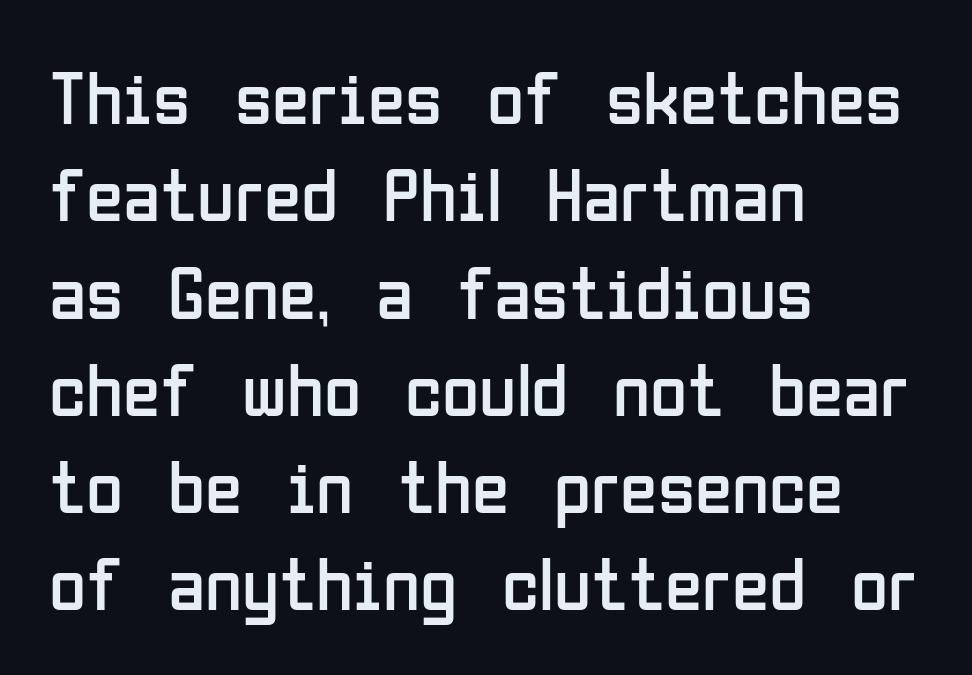
Line starts are locked; line ends wander. This sample uses a sans-serif face. Stroke thickness stays within the range of a standard reading face or lighter. This block has exactly the height ordinary leading produces. Note the varied advance widths — an 'i' is clearly narrower than an 'm'. Any mark beneath the type? The region is blank.
